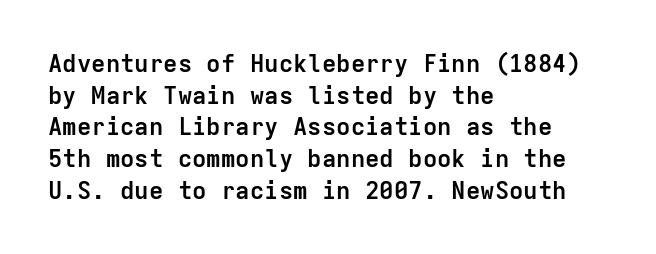
Honestly, the letter spacing is just normal — you wouldn't notice it. One glance says typical: line gaps are just what's usual. These lines stack with their left ends in a neat column. The type sits square on the baseline with zero lean. Descender tails drop into unmarked territory. How heavy is the stroke? Heavy — this is a bold.
